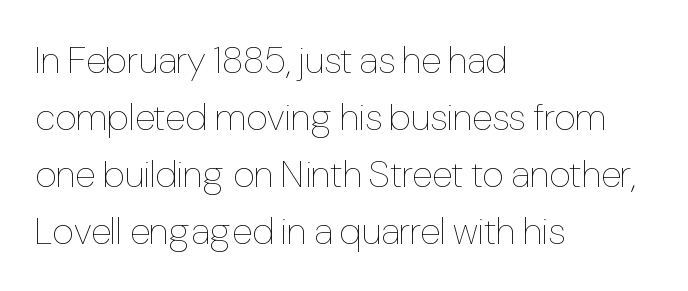
{"italic": "no", "bold": "no", "weight": "thin", "width": "condensed", "stroke_contrast": "low", "x_height": "medium", "monospaced": "no", "underline": "no", "align": "left", "line_spacing": "normal", "line_spacing_ratio": 1.5, "letter_spacing": "normal", "letter_spacing_em": 0.0, "glyph_px": 38}
